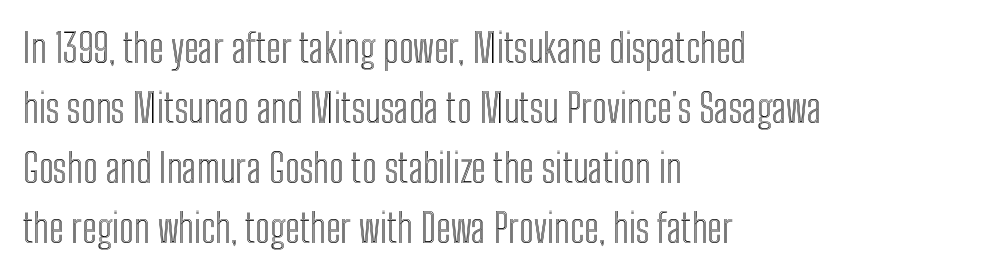
The image shows 40 px condensed type, upright; set left-aligned, normal line spacing (1.5x), normal letter spacing, not underlined; a medium x-height.
